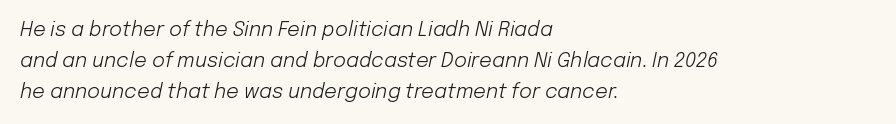
Q: Is the text bold? A: No.
Q: Is the text italic (slanted)? A: Yes, it leans right by about 12 degrees.
Q: Is the text underlined? A: No.
Q: How is the paragraph aligned? A: Left-aligned.
Q: Is the spacing between letters normal or unusually wide? A: Normal.
Q: Is the spacing between lines tight, normal or loose? A: Normal.
